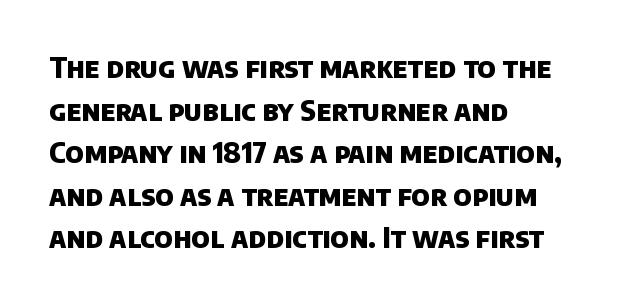
The image shows 28 px heavy sans-serif type; set left-aligned, normal line spacing (1.52x), normal letter spacing, not underlined; low stroke contrast and a large x-height.
